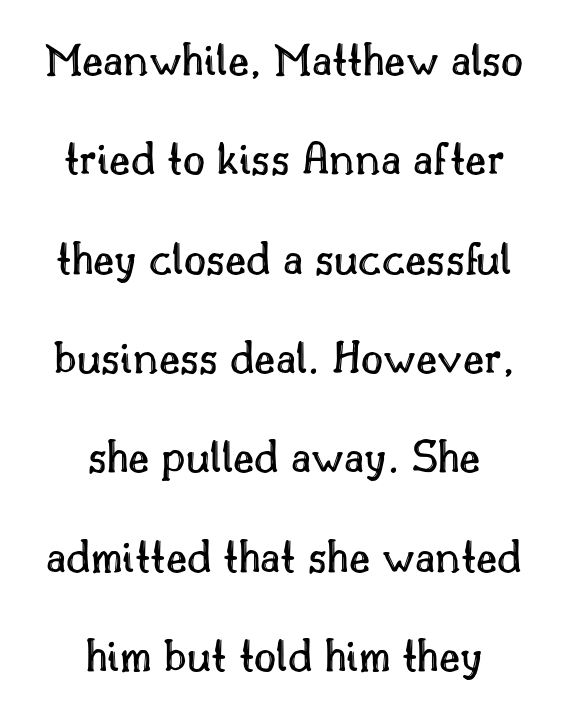
{"italic": "no", "width": "normal", "x_height": "small", "monospaced": "no", "underline": "no", "align": "center", "line_spacing": "loose", "line_spacing_ratio": 2.07, "letter_spacing": "normal", "letter_spacing_em": 0.0, "glyph_px": 48}
